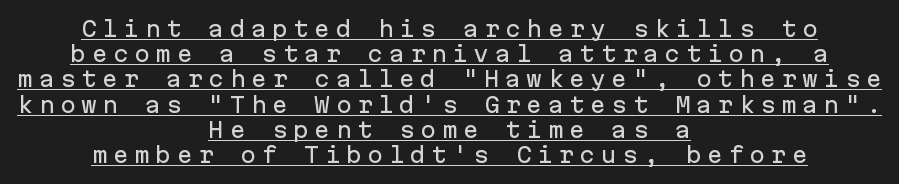
{"italic": "no", "underline": "yes", "align": "center", "line_spacing_ratio": 1.2, "letter_spacing": "wide", "letter_spacing_em": 0.26, "glyph_px": 21}
